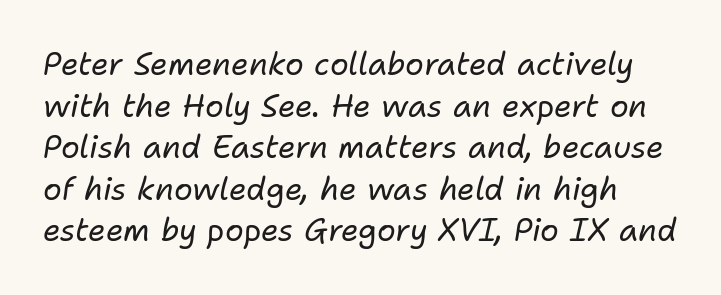
{"italic": "yes", "lean": "right", "slant_degrees": 11, "bold": "no", "weight": "regular", "width": "normal", "stroke_contrast": "low", "x_height": "medium", "monospaced": "no", "underline": "no", "line_spacing": "normal", "line_spacing_ratio": 1.34, "letter_spacing": "normal", "letter_spacing_em": 0.0, "glyph_px": 31}
